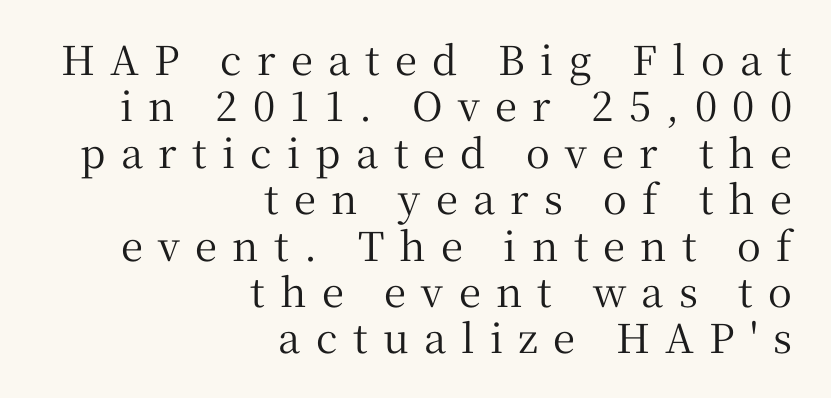
Q: Is the text italic (slanted)? A: No, it is upright.
Q: Is the typeface a serif or a sans-serif typeface? A: Serif.
Q: Is the text underlined? A: No.
Q: How is the paragraph aligned? A: Right-aligned.
Q: Is the spacing between letters normal or unusually wide? A: Unusually wide.
Q: Width (condensed, normal, or wide)? A: Normal.
Q: Stroke contrast? A: Medium.
Q: x-height? A: Medium.
Q: Monospaced? A: No.
